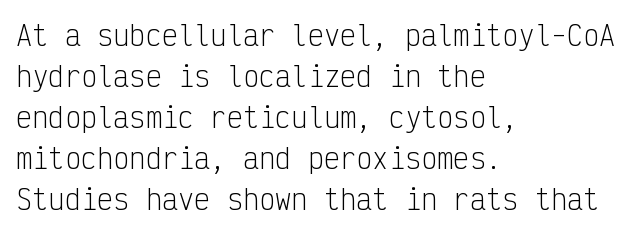
Q: Is the text bold? A: No.
Q: Is the text italic (slanted)? A: No, it is upright.
Q: Is the text underlined? A: No.
Q: How is the paragraph aligned? A: Left-aligned.
Q: Is the spacing between letters normal or unusually wide? A: Normal.
Q: Is the spacing between lines tight, normal or loose? A: Normal.
